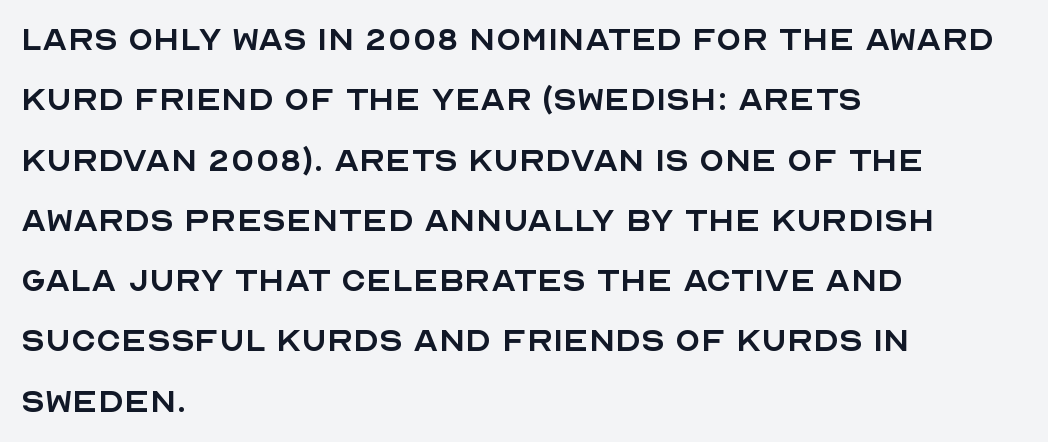
Q: Is the text bold? A: No.
Q: Is the text italic (slanted)? A: No, it is upright.
Q: Is the typeface a serif or a sans-serif typeface? A: Sans-serif.
Q: Is the text underlined? A: No.
Q: How is the paragraph aligned? A: Left-aligned.
Q: Is the spacing between letters normal or unusually wide? A: Normal.
Q: Is the spacing between lines tight, normal or loose? A: Normal.
Q: Width (condensed, normal, or wide)? A: Normal.
Q: x-height? A: Large.
Q: Monospaced? A: No.
